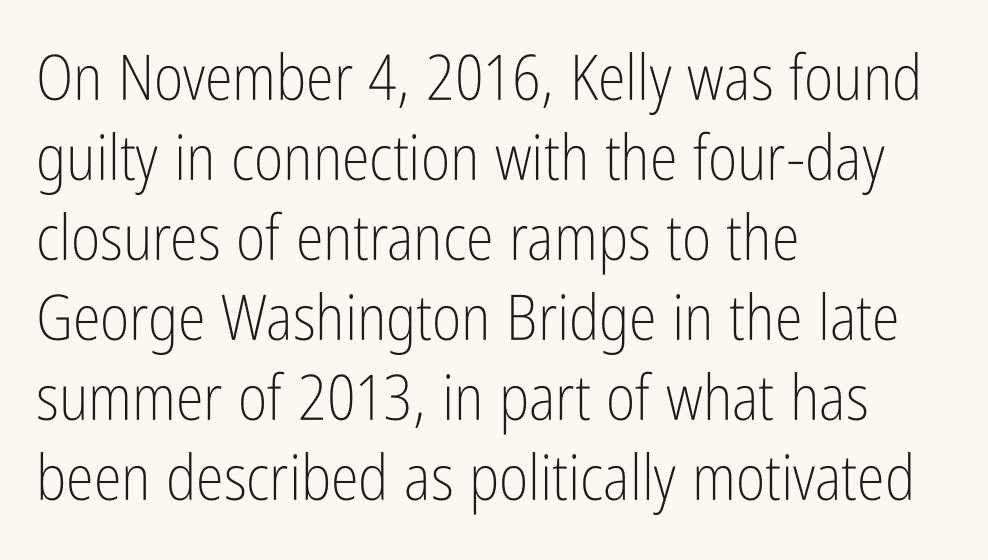
The image shows 63 px light, condensed sans-serif type, upright; set left-aligned, normal line spacing (1.27x), normal letter spacing, not underlined; low stroke contrast and a medium x-height.
